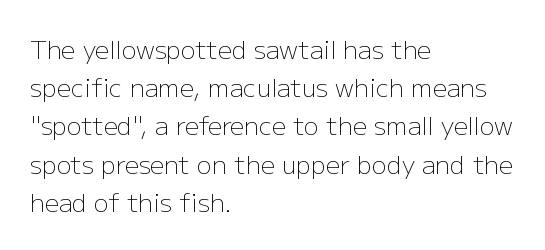
{"italic": "no", "bold": "no", "underline": "no", "align": "left", "line_spacing": "normal", "line_spacing_ratio": 1.53, "letter_spacing": "normal", "letter_spacing_em": 0.0, "glyph_px": 25}
